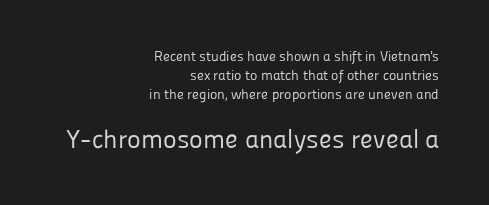
{"italic": "no", "bold": "no", "underline": "no", "align": "right", "line_spacing": "normal", "line_spacing_ratio": 1.36, "letter_spacing": "normal", "letter_spacing_em": 0.0, "larger_block": "second", "size_ratio": 1.86, "glyph_px": 26}
